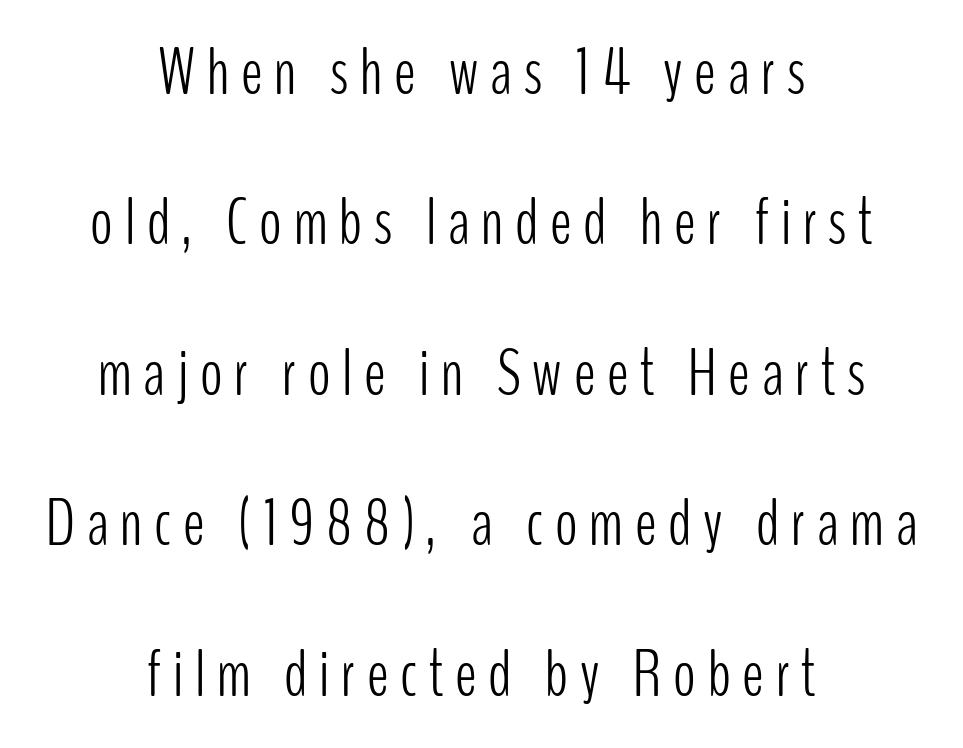
The image shows 66 px light, condensed sans-serif type, upright; set centered, loose line spacing (2.28x), not underlined; low stroke contrast and a medium x-height.
